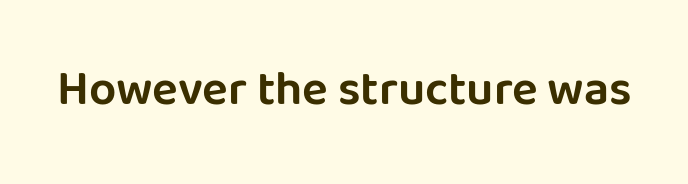
Q: Is the text italic (slanted)? A: No, it is upright.
Q: Is the typeface a serif or a sans-serif typeface? A: Sans-serif.
Q: Is the text underlined? A: No.
Q: Is the spacing between letters normal or unusually wide? A: Normal.
Q: Width (condensed, normal, or wide)? A: Normal.
Q: Stroke contrast? A: Low.
Q: x-height? A: Large.
Q: Monospaced? A: No.
